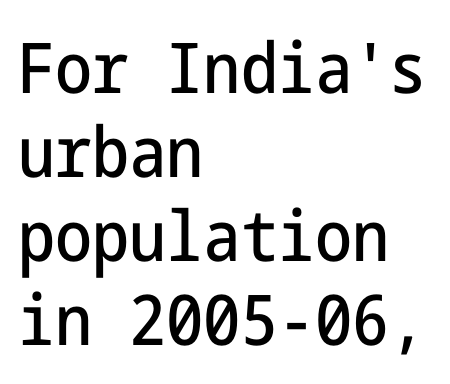
Q: Is the text italic (slanted)? A: No, it is upright.
Q: Is the typeface a serif or a sans-serif typeface? A: Sans-serif.
Q: Is the text underlined? A: No.
Q: How is the paragraph aligned? A: Left-aligned.
Q: Is the spacing between letters normal or unusually wide? A: Normal.
Q: Width (condensed, normal, or wide)? A: Condensed.
Q: Stroke contrast? A: Low.
Q: x-height? A: Medium.
